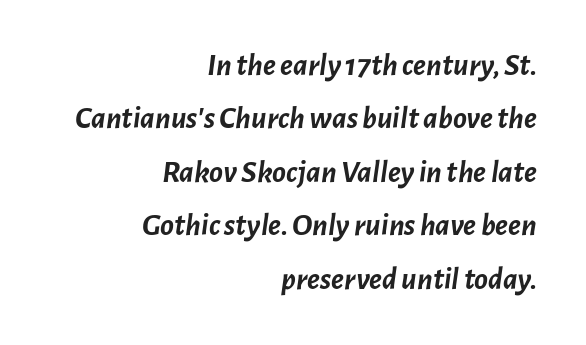
{"italic": "yes", "lean": "right", "slant_degrees": 7, "bold": "yes", "weight": "semibold", "width": "normal", "stroke_contrast": "low", "x_height": "medium", "monospaced": "no", "underline": "no", "align": "right", "line_spacing": "normal", "line_spacing_ratio": 1.67, "letter_spacing": "normal", "letter_spacing_em": 0.0, "glyph_px": 32}
